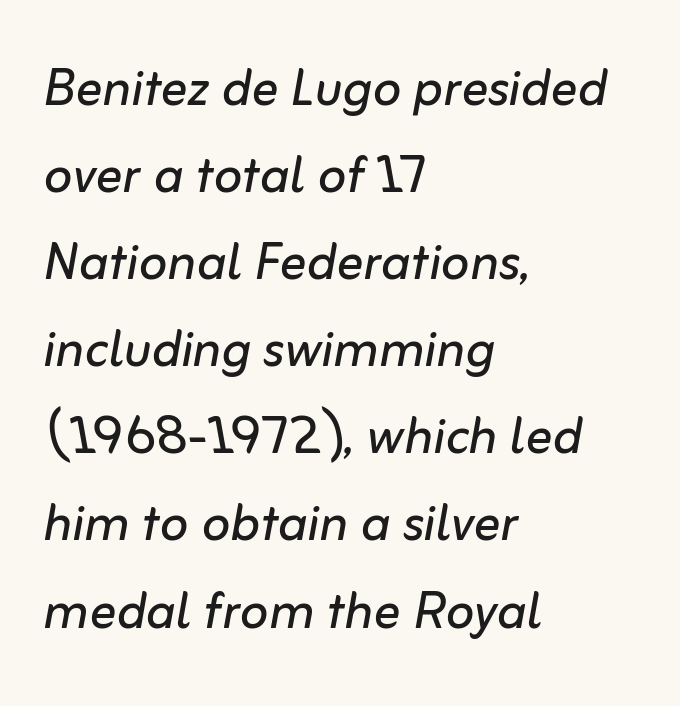
The image shows 67 px regular-weight type, italic (leaning right); set left-aligned, normal line spacing (1.3x), normal letter spacing, not underlined; low stroke contrast and a medium x-height.
